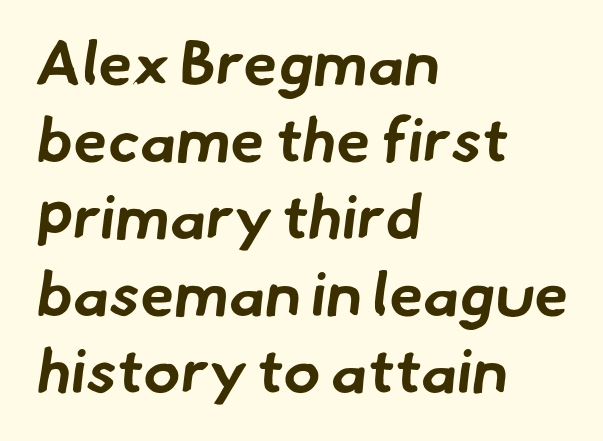
The rendering uses natural spacing where letterforms have individual widths. These words are printed bold, with thick strokes throughout. The passage shown is not underscored anywhere. Students, note that the glyphs here touch the page at normal intervals. This rendering employs a face without finishing strokes, i.e., a sans-serif.
